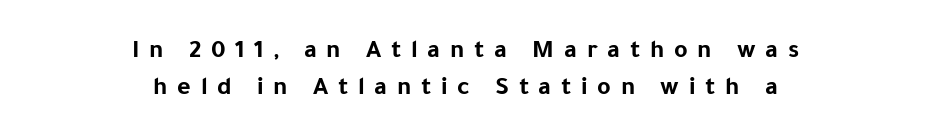
{"italic": "no", "bold": "yes", "underline": "no", "align": "center", "line_spacing": "normal", "line_spacing_ratio": 1.41, "letter_spacing": "wide", "letter_spacing_em": 0.37, "glyph_px": 26}
